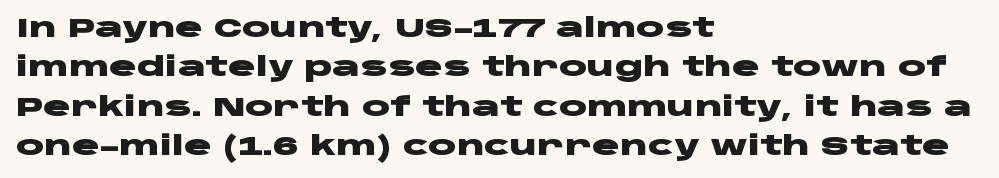
{"italic": "no", "bold": "yes", "underline": "no", "align": "left", "line_spacing": "normal", "line_spacing_ratio": 1.51, "letter_spacing": "normal", "letter_spacing_em": 0.0, "glyph_px": 26}
